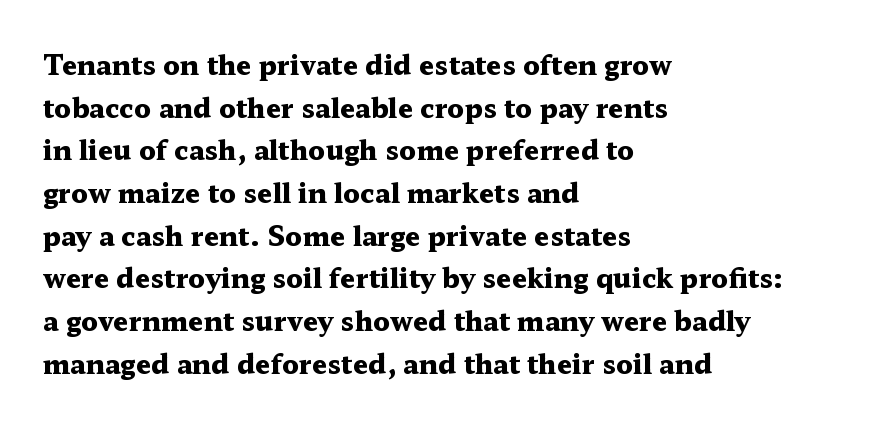
The image shows 27 px bold type, upright; set left-aligned, normal line spacing (1.58x), normal letter spacing, not underlined.
